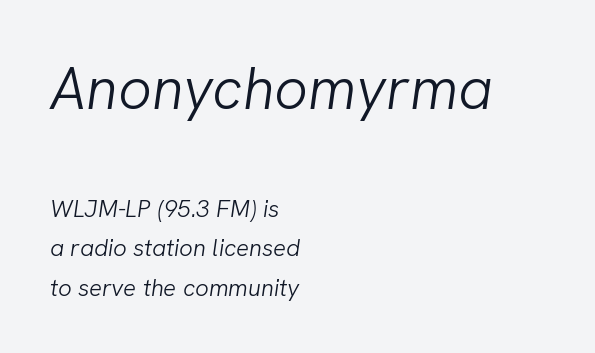
Q: Is the text bold? A: No.
Q: Is the text italic (slanted)? A: Yes, it leans right by about 8 degrees.
Q: Is the text underlined? A: No.
Q: How is the paragraph aligned? A: Left-aligned.
Q: Is the spacing between letters normal or unusually wide? A: Normal.
Q: Is the spacing between lines tight, normal or loose? A: Normal.
Q: Which block of text is set in a larger size, the first (top) or the second (bottom)? A: The first (top) one.
Q: Width (condensed, normal, or wide)? A: Normal.
Q: Stroke contrast? A: Low.
Q: x-height? A: Medium.
Q: Monospaced? A: No.
